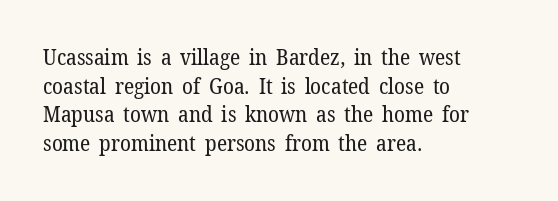
The image shows 22 px text type, upright; set left-aligned, normal line spacing (1.3x), normal letter spacing, not underlined.
